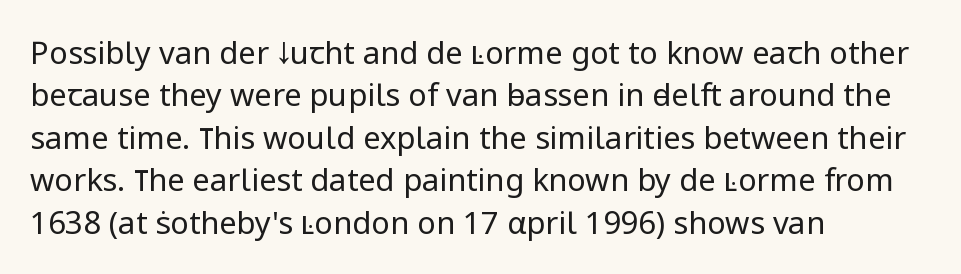
Q: Is the text bold? A: No.
Q: Is the text italic (slanted)? A: No, it is upright.
Q: Is the typeface a serif or a sans-serif typeface? A: Sans-serif.
Q: Is the text underlined? A: No.
Q: How is the paragraph aligned? A: Left-aligned.
Q: Is the spacing between letters normal or unusually wide? A: Normal.
Q: Is the spacing between lines tight, normal or loose? A: Normal.
Q: Width (condensed, normal, or wide)? A: Normal.
Q: Stroke contrast? A: Low.
Q: x-height? A: Medium.
Q: Monospaced? A: No.
